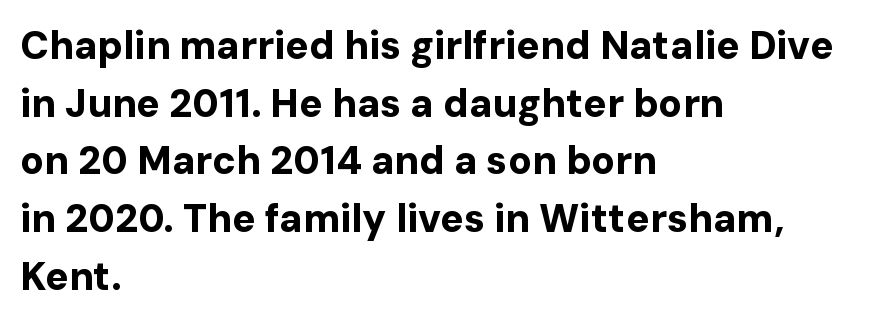
The rendering uses natural spacing where letterforms have individual widths. In terms of letterform style, serifs are entirely absent. Characters remain perfectly vertical along every line. The words here are not underlined. What stands out about the letter spacing? Nothing — it is the standard amount.
